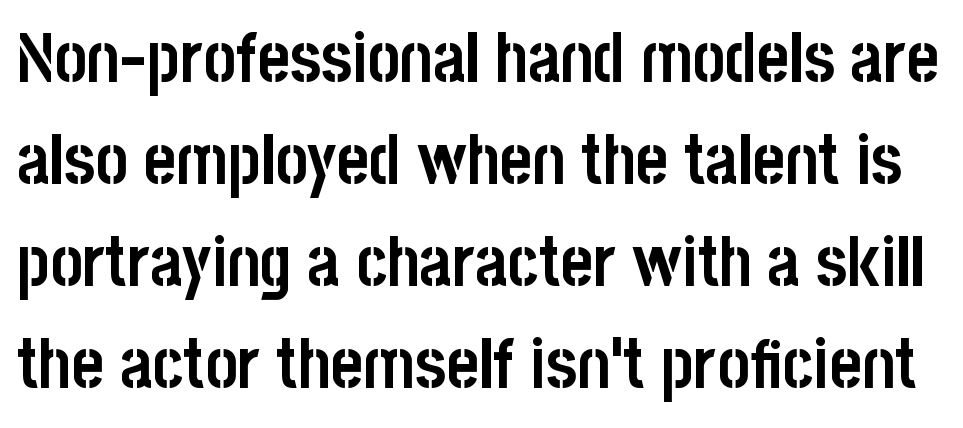
Leading: standard. You'd pick this weight for a headline — it's a proper bold. A typesetter would label this face a sans. Designer's note — italics off, roman on.
